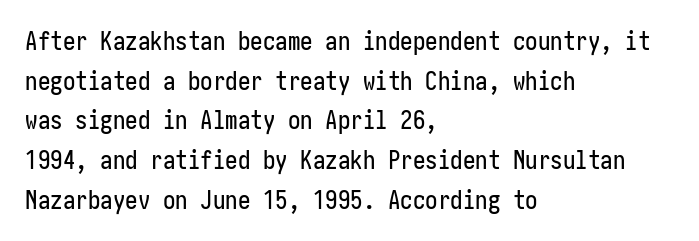
Q: Is the text italic (slanted)? A: No, it is upright.
Q: Is the text underlined? A: No.
Q: How is the paragraph aligned? A: Left-aligned.
Q: Is the spacing between letters normal or unusually wide? A: Normal.
Q: Is the spacing between lines tight, normal or loose? A: Normal.
